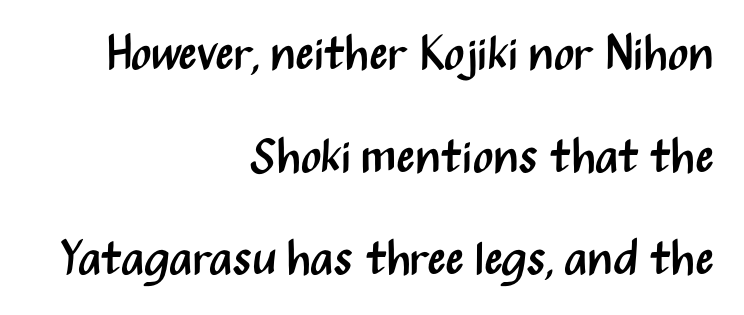
Do the characters align in a grid? No, the font is proportional. The lines are spread far apart with generous leading. This rendering employs a face without finishing strokes, i.e., a sans-serif. Inter-character spacing is left at the font's built-in metrics. Nobody drew a line under any word here.
